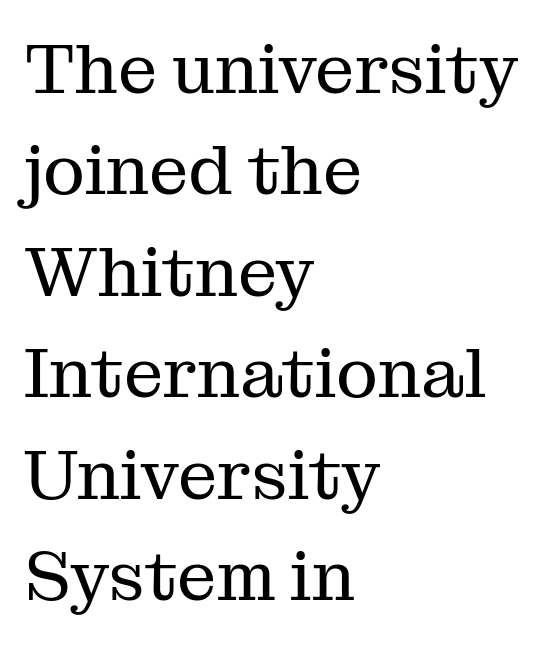
Q: Is the text bold? A: No.
Q: Is the text italic (slanted)? A: No, it is upright.
Q: Is the typeface a serif or a sans-serif typeface? A: Serif.
Q: Is the text underlined? A: No.
Q: How is the paragraph aligned? A: Left-aligned.
Q: Is the spacing between letters normal or unusually wide? A: Normal.
Q: Is the spacing between lines tight, normal or loose? A: Normal.
Q: Width (condensed, normal, or wide)? A: Normal.
Q: Stroke contrast? A: Medium.
Q: x-height? A: Medium.
Q: Monospaced? A: No.
